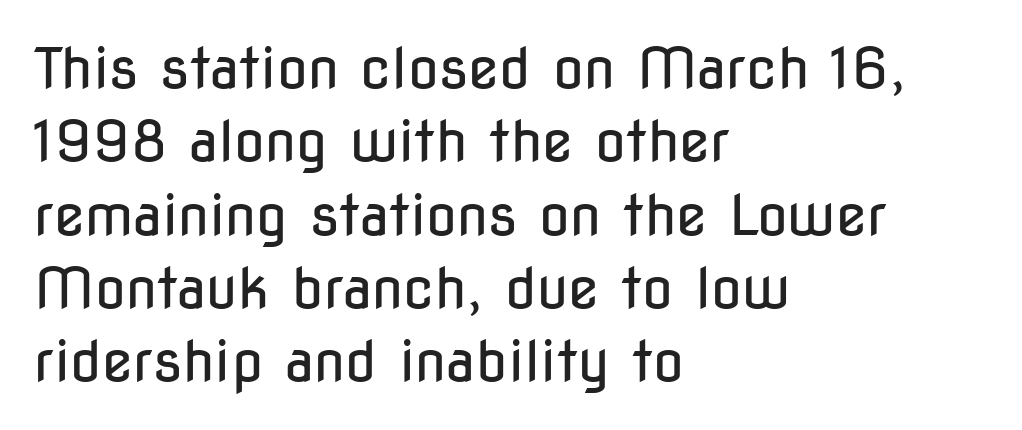
{"serif": "no", "italic": "no", "bold": "no", "weight": "regular", "width": "condensed", "stroke_contrast": "low", "x_height": "medium", "monospaced": "no", "underline": "no", "align": "left", "line_spacing": "normal", "line_spacing_ratio": 1.31, "letter_spacing": "normal", "letter_spacing_em": 0.0, "glyph_px": 56}
